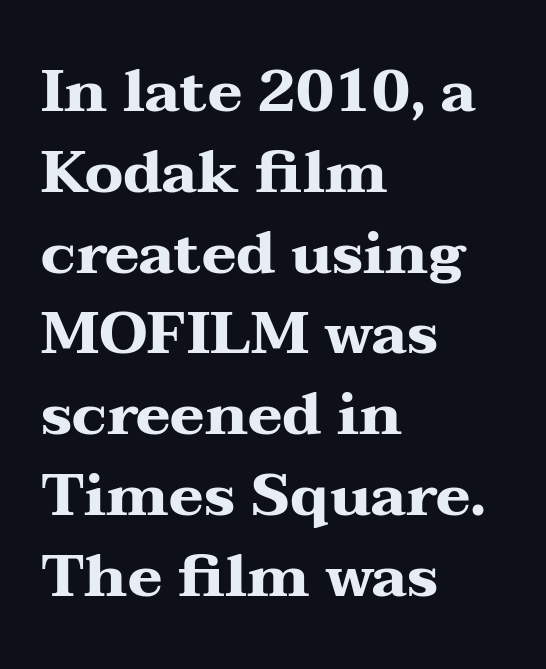
The image shows 59 px heavy, wide serif type, upright; set left-aligned, normal line spacing (1.37x), normal letter spacing, not underlined; medium stroke contrast and a medium x-height.
